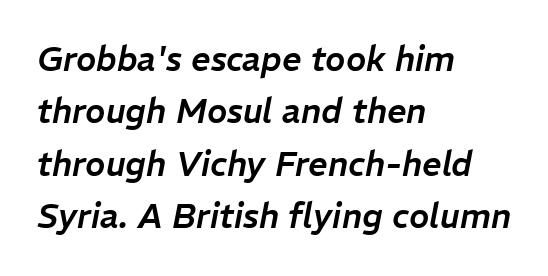
Q: Is the text italic (slanted)? A: Yes, it leans right by about 11 degrees.
Q: Is the text underlined? A: No.
Q: How is the paragraph aligned? A: Left-aligned.
Q: Is the spacing between letters normal or unusually wide? A: Normal.
Q: Is the spacing between lines tight, normal or loose? A: Normal.
Q: Width (condensed, normal, or wide)? A: Normal.
Q: Stroke contrast? A: Low.
Q: x-height? A: Medium.
Q: Monospaced? A: No.
